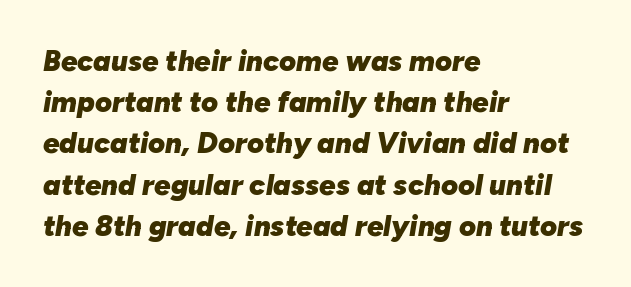
The space between consecutive lines is moderate. Each letter keeps its own natural width here, so spacing adapts to shape. Where is the straight margin? On the left. Strong, thick strokes mark this as bold type. Would a proofreader flag this as italicized? Yes.
